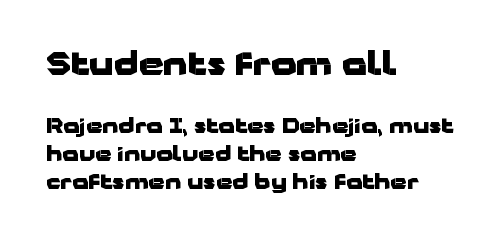
Notice how the passage keeps a crisp vertical edge on the left only. A normal amount of white space separates one row of letters from the next. Tall strokes in this sample are plumb rather than angled. Is this a fixed-width face? No — the glyphs have proportional, varying widths. Look at the bottom of the vertical strokes: they stop flat, with no serifs.
